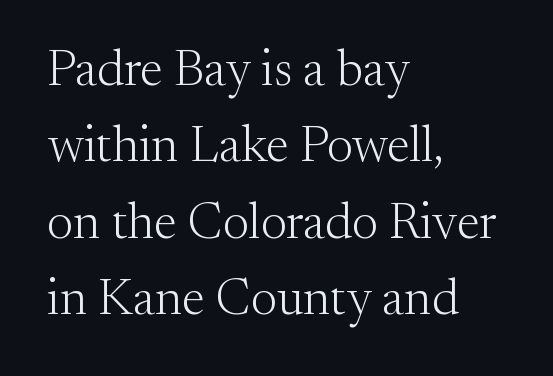
{"serif": "yes", "italic": "no", "bold": "no", "weight": "light", "width": "normal", "stroke_contrast": "medium", "x_height": "small", "monospaced": "no", "underline": "no", "align": "left", "line_spacing": "normal", "line_spacing_ratio": 1.5, "letter_spacing": "normal", "letter_spacing_em": 0.0, "glyph_px": 51}
